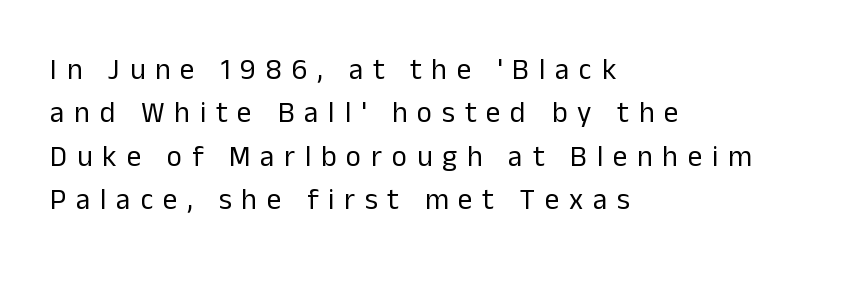
The image shows 29 px regular-weight sans-serif type, upright; set left-aligned, normal line spacing (1.5x), unusually wide letter spacing (+0.34 em), not underlined; low stroke contrast and a medium x-height.
